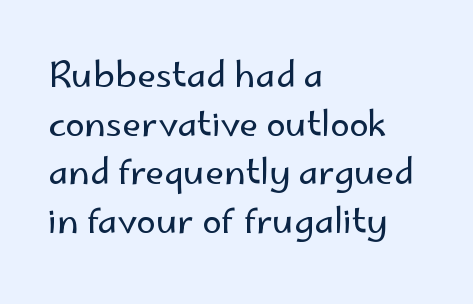
The image shows 35 px regular-weight sans-serif type, upright; set left-aligned, normal line spacing (1.39x), normal letter spacing, not underlined; low stroke contrast and a small x-height.
